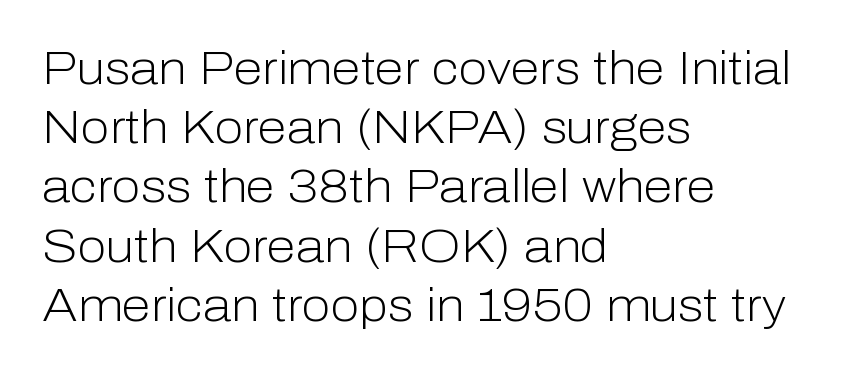
The image shows 47 px light sans-serif type, upright; set left-aligned, normal line spacing (1.26x), normal letter spacing, not underlined; low stroke contrast and a medium x-height.
